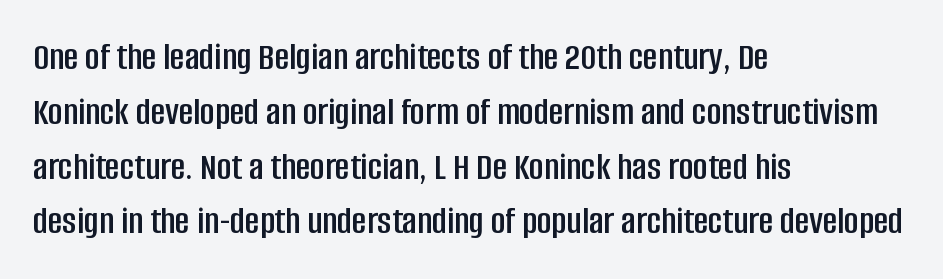
Is this a sans? Yes — the strokes have no serifs. Notice how the stems are strictly vertical — no italics here. Reading down the column, the eye jumps a familiar distance to each next line. A typesetter would call this proportional, since set widths differ per character.
